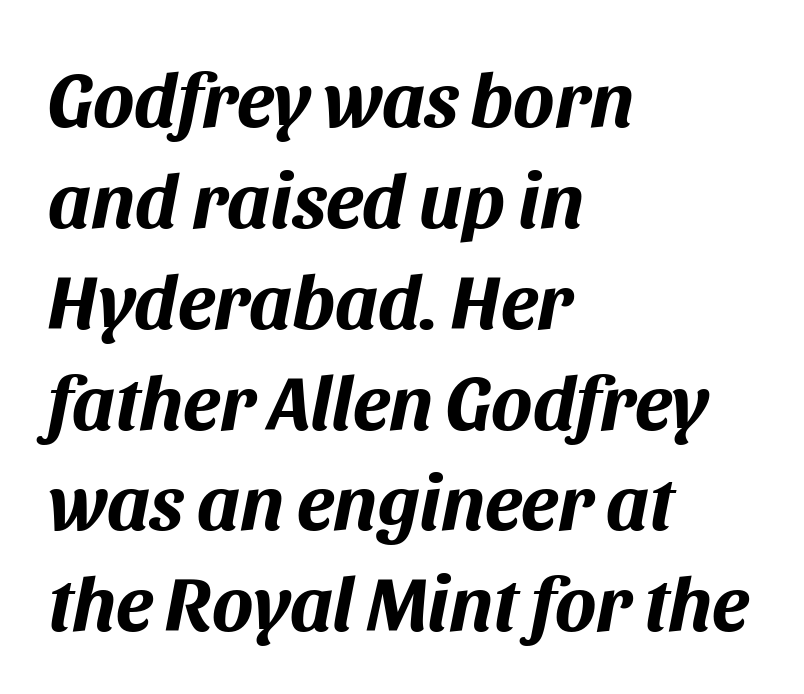
The image shows 77 px bold type, italic (leaning right); set left-aligned, normal line spacing (1.31x), normal letter spacing, not underlined; medium stroke contrast and a large x-height.
